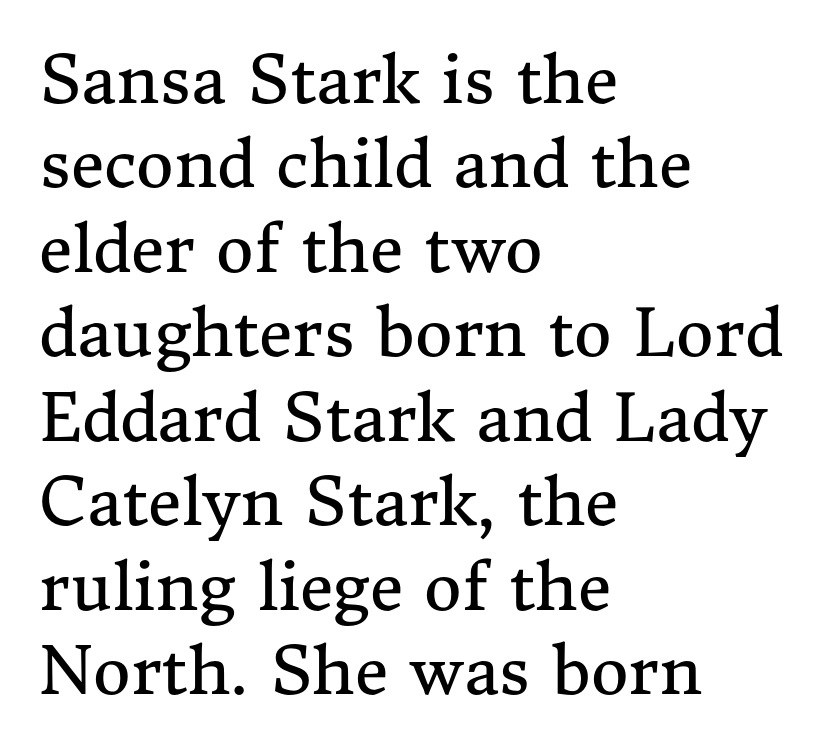
{"serif": "yes", "italic": "no", "bold": "no", "weight": "regular", "width": "normal", "stroke_contrast": "medium", "x_height": "medium", "monospaced": "no", "underline": "no", "align": "left", "line_spacing": "normal", "line_spacing_ratio": 1.3, "letter_spacing": "normal", "letter_spacing_em": 0.0, "glyph_px": 65}
